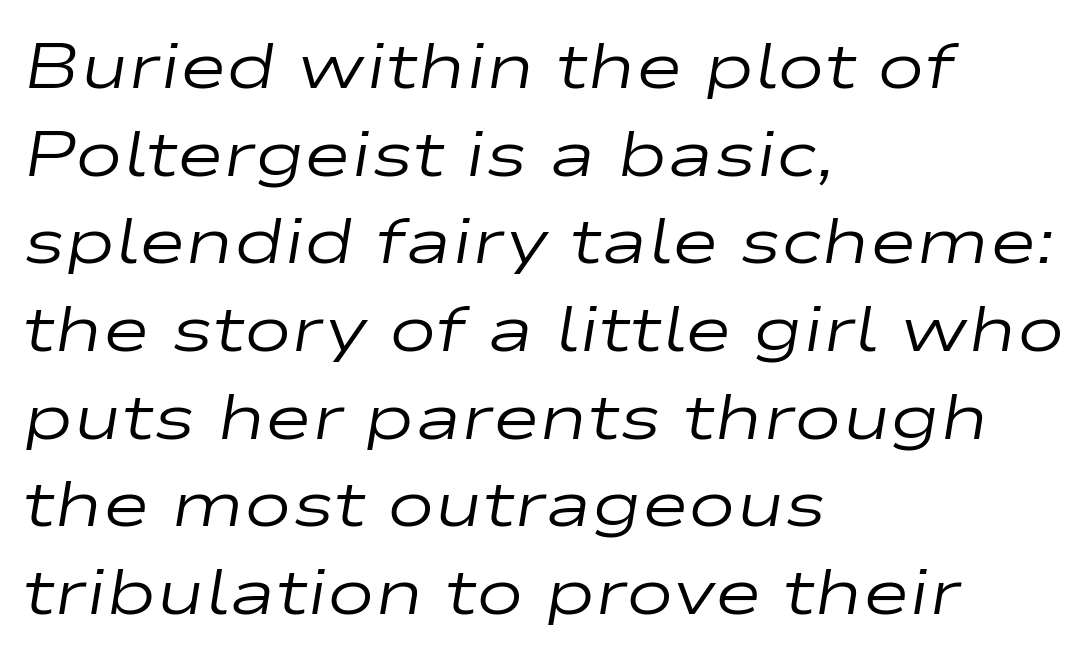
This sample uses plain, unmodified letter spacing. Which margin do the lines hug? The left one — the right edge is uneven. The face used here is proportionally spaced, like ordinary book or web type. Baseline-to-baseline distance is the conventional proportion of letter height. Weight: regular or lighter.
